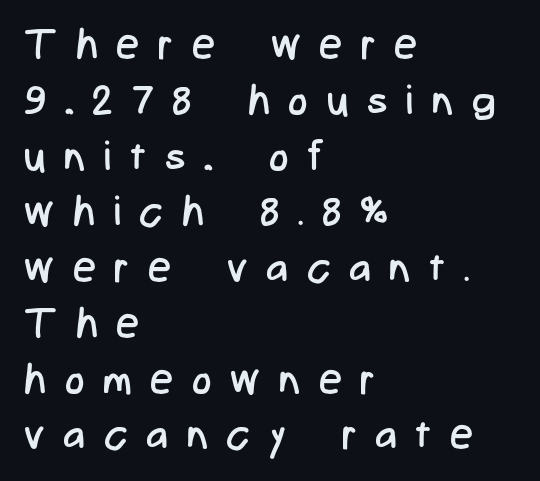
Does extra space separate the letters? Yes, quite a lot of it. The gap between lines stays unmarked. The glyphs in this specimen are sans serif. The face looks like a standard text weight, possibly lighter. Students, observe: this is what conventionally led text looks like.
